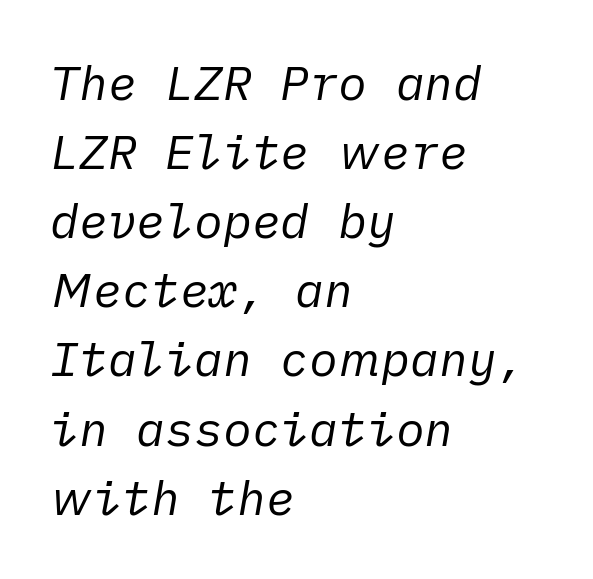
No letter is thick-stroked: the sample isn't bold. Is the letter spacing exaggerated? No — it looks like the ordinary default. The lines sit at an ordinary, default distance from one another. Teacher's note: observe the even left margin — that is flush-left alignment. Characters are canted at an angle relative to the baseline's perpendicular.
